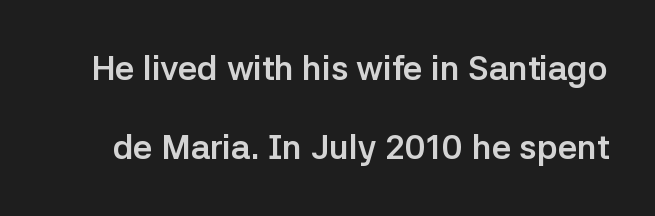
The face used here is proportionally spaced, like ordinary book or web type. The typeface chosen for these lines omits serifs. As a designer I'd log this as weight 700, bold. The axis of the letterforms is exactly vertical.
